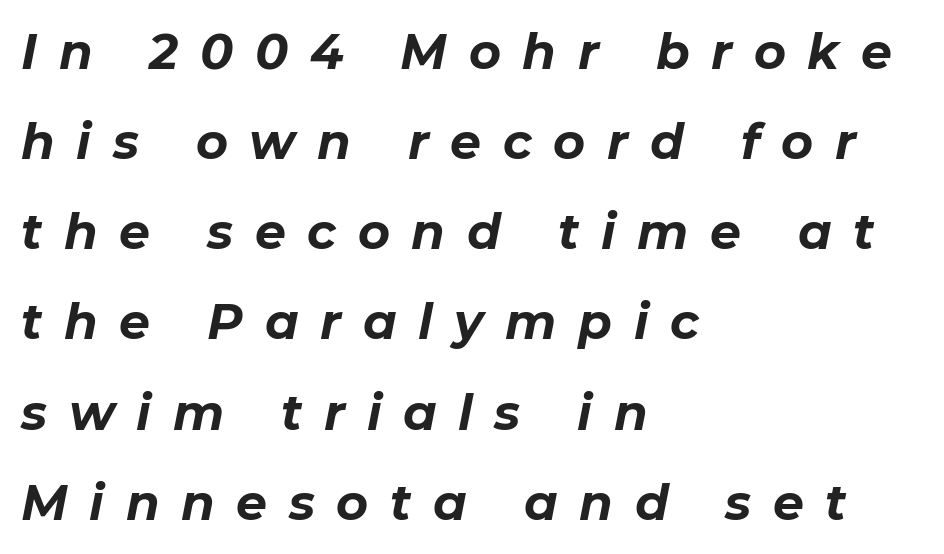
{"italic": "yes", "lean": "right", "slant_degrees": 11, "bold": "yes", "weight": "bold", "width": "normal", "stroke_contrast": "low", "x_height": "medium", "monospaced": "no", "underline": "no", "align": "left", "line_spacing_ratio": 1.84, "letter_spacing": "wide", "letter_spacing_em": 0.44, "glyph_px": 49}
